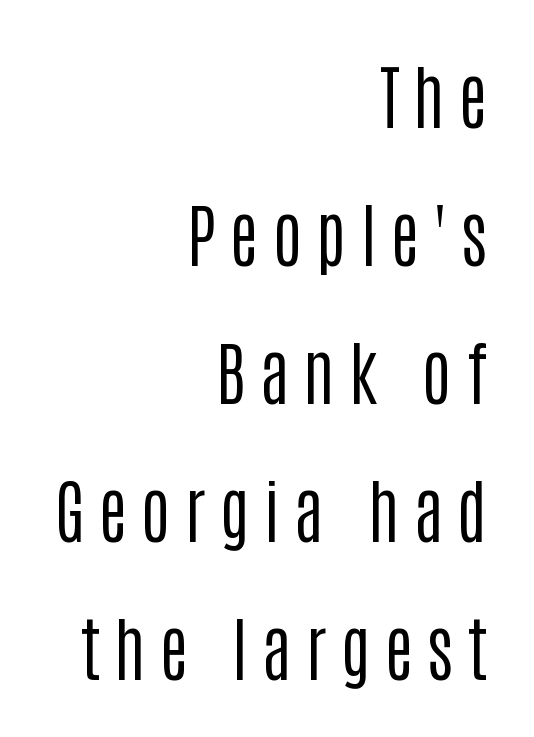
{"serif": "no", "italic": "no", "bold": "no", "weight": "regular", "width": "condensed", "stroke_contrast": "low", "x_height": "large", "monospaced": "no", "underline": "no", "align": "right", "line_spacing": "loose", "line_spacing_ratio": 1.97, "letter_spacing": "wide", "letter_spacing_em": 0.2, "glyph_px": 70}
